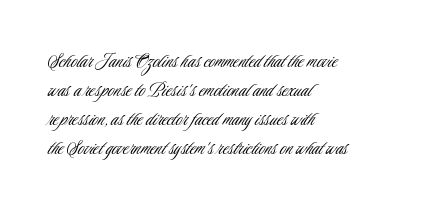
{"bold": "no", "underline": "no", "align": "left", "line_spacing": "normal", "line_spacing_ratio": 1.32, "letter_spacing": "normal", "letter_spacing_em": 0.0, "glyph_px": 22}
